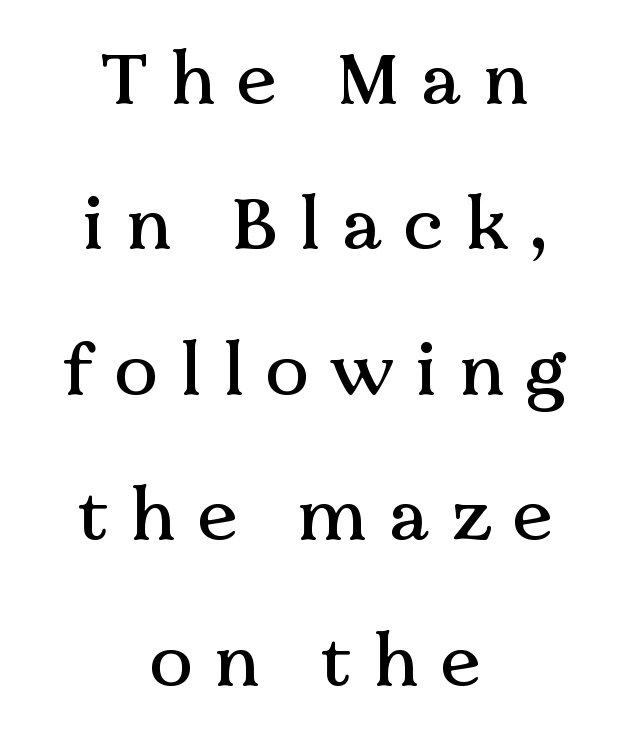
{"serif": "yes", "italic": "no", "width": "normal", "stroke_contrast": "medium", "x_height": "medium", "monospaced": "no", "underline": "no", "align": "center", "line_spacing": "loose", "line_spacing_ratio": 2.02, "letter_spacing": "wide", "letter_spacing_em": 0.3, "glyph_px": 72}
